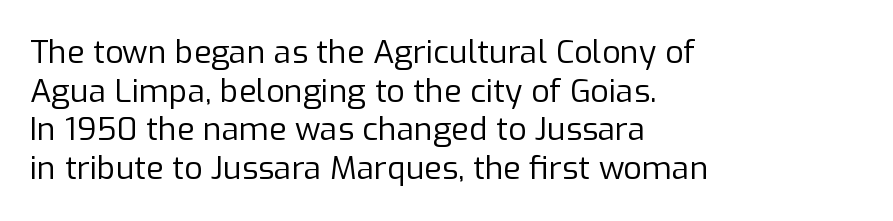
Q: Is the text bold? A: No.
Q: Is the text italic (slanted)? A: No, it is upright.
Q: Is the typeface a serif or a sans-serif typeface? A: Sans-serif.
Q: Is the text underlined? A: No.
Q: How is the paragraph aligned? A: Left-aligned.
Q: Is the spacing between letters normal or unusually wide? A: Normal.
Q: Width (condensed, normal, or wide)? A: Normal.
Q: Stroke contrast? A: Low.
Q: x-height? A: Medium.
Q: Monospaced? A: No.
